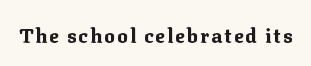
{"italic": "no", "bold": "yes", "underline": "no", "glyph_px": 20}
